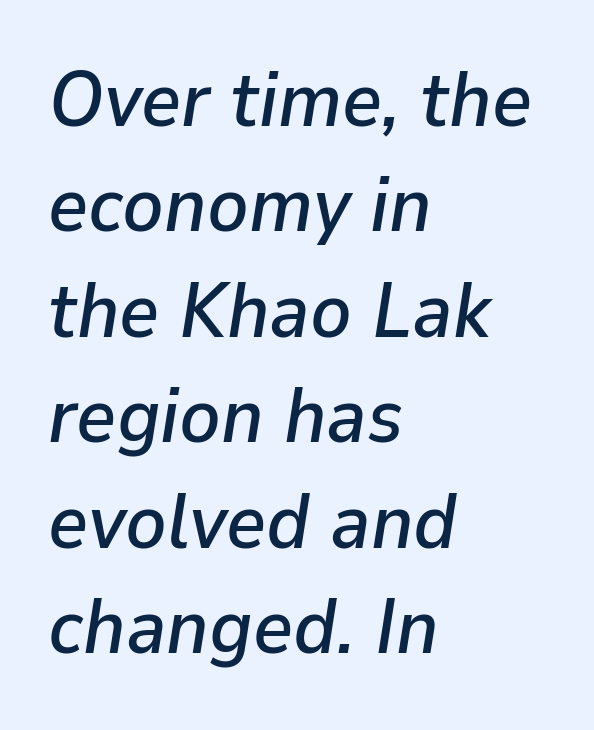
{"italic": "yes", "lean": "right", "slant_degrees": 9, "width": "normal", "stroke_contrast": "low", "x_height": "medium", "monospaced": "no", "underline": "no", "align": "left", "line_spacing": "normal", "line_spacing_ratio": 1.37, "letter_spacing": "normal", "letter_spacing_em": 0.0, "glyph_px": 77}
